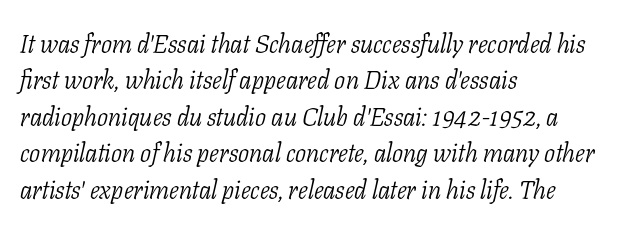
Q: Is the text bold? A: No.
Q: Is the text italic (slanted)? A: Yes, it leans right by about 11 degrees.
Q: Is the text underlined? A: No.
Q: How is the paragraph aligned? A: Left-aligned.
Q: Is the spacing between letters normal or unusually wide? A: Normal.
Q: Is the spacing between lines tight, normal or loose? A: Normal.
